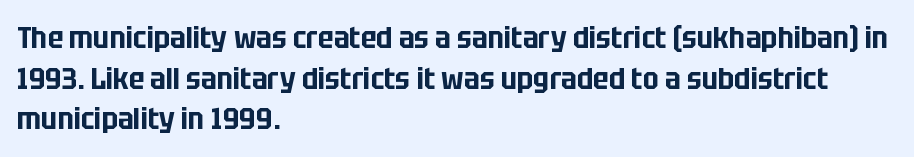
Typeset ragged right — the left edge is the straight one. This rendering employs a face without finishing strokes, i.e., a sans-serif. Any mark beneath the type? The region is blank. No extra tracking has been applied to these lines. Designer's note — italics off, roman on. Varying glyph widths throughout — classic text-font behaviour.
